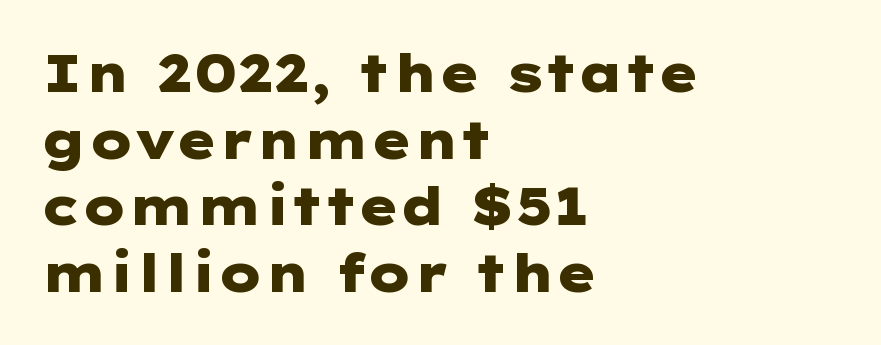
{"serif": "no", "italic": "no", "bold": "yes", "weight": "heavy", "width": "wide", "stroke_contrast": "low", "x_height": "medium", "underline": "no", "align": "left", "line_spacing": "normal", "line_spacing_ratio": 1.28, "letter_spacing": "normal", "letter_spacing_em": 0.0, "glyph_px": 52}
